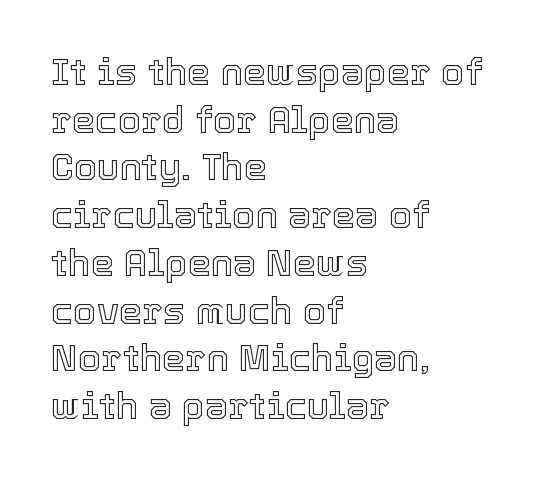
The image shows 37 px text type, upright; set left-aligned, normal line spacing (1.29x), normal letter spacing, not underlined; a medium x-height.
